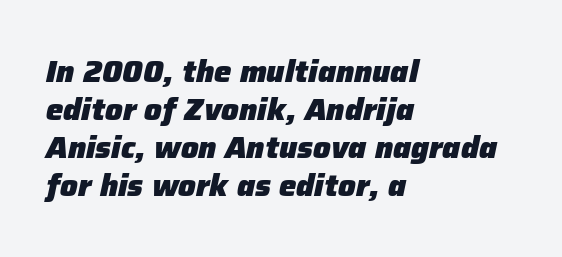
Q: Is the text bold? A: Yes.
Q: Is the text italic (slanted)? A: Yes, it leans right by about 12 degrees.
Q: Is the text underlined? A: No.
Q: How is the paragraph aligned? A: Left-aligned.
Q: Is the spacing between letters normal or unusually wide? A: Normal.
Q: Width (condensed, normal, or wide)? A: Normal.
Q: Stroke contrast? A: Low.
Q: x-height? A: Medium.
Q: Monospaced? A: No.
